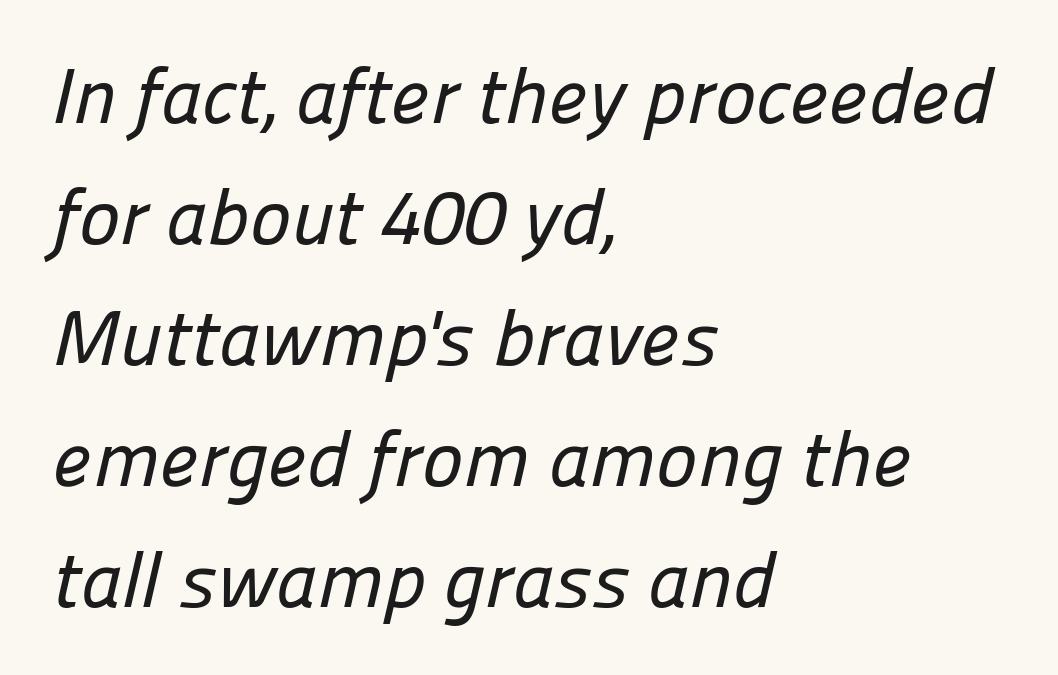
{"serif": "no", "width": "normal", "stroke_contrast": "low", "x_height": "medium", "monospaced": "no", "underline": "no", "align": "left", "line_spacing": "normal", "line_spacing_ratio": 1.55, "letter_spacing": "normal", "letter_spacing_em": 0.0, "glyph_px": 78}
